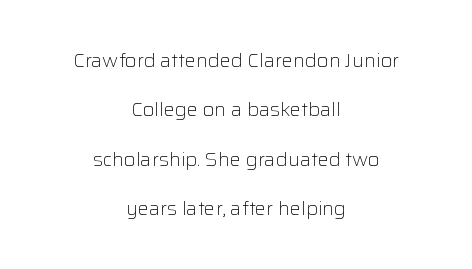
Q: Is the text bold? A: No.
Q: Is the text italic (slanted)? A: No, it is upright.
Q: Is the text underlined? A: No.
Q: How is the paragraph aligned? A: Centered.
Q: Is the spacing between letters normal or unusually wide? A: Normal.
Q: Is the spacing between lines tight, normal or loose? A: Loose.
